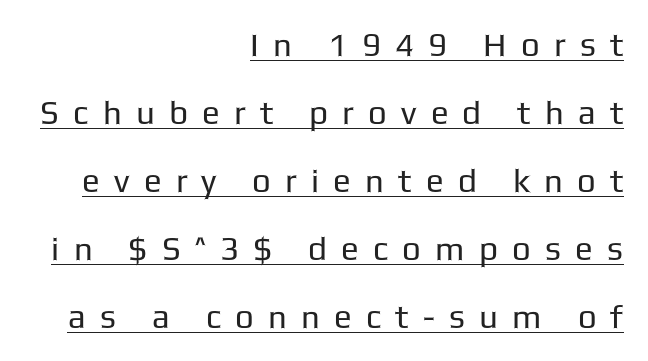
This is sans-serif lettering, the kind often seen on screens and signage. This sample uses an upright cut, with every glyph sitting square on the baseline. A typesetter would call this leading open, well beyond the default. Letters have the restrained weight of plain body copy at most. Note the varied advance widths — an 'i' is clearly narrower than an 'm'.
